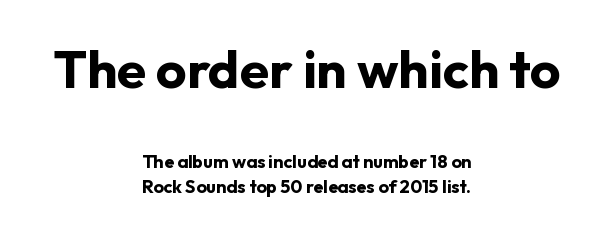
The image shows 53 px bold sans-serif type, upright; set centered, normal line spacing (1.37x), normal letter spacing, not underlined; the first (top) block is 2.94x larger; low stroke contrast and a medium x-height.
